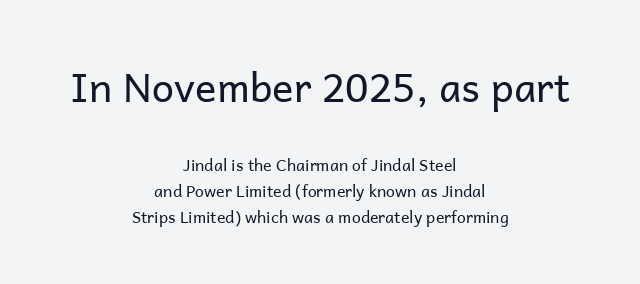
{"serif": "no", "italic": "no", "bold": "no", "weight": "regular", "width": "normal", "stroke_contrast": "low", "x_height": "medium", "monospaced": "no", "underline": "no", "align": "center", "line_spacing": "normal", "line_spacing_ratio": 1.64, "letter_spacing": "normal", "letter_spacing_em": 0.0, "larger_block": "first", "size_ratio": 2.5, "glyph_px": 40}
